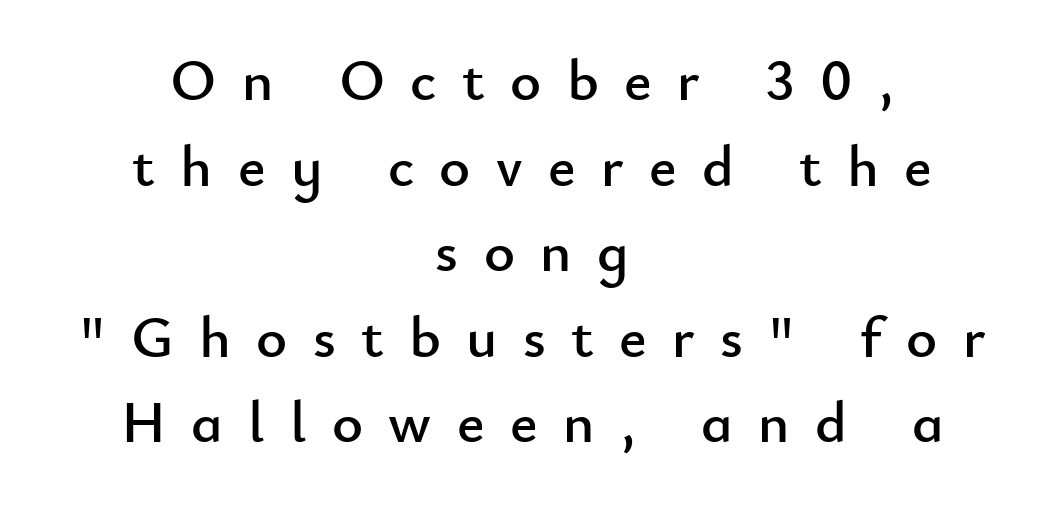
The typography opts for an upright posture over an oblique one. Regular leading. This sample has the flowing, uneven cadence of proportional lettering. Each letter's strokes conclude bluntly, with no projecting serifs. The passage is arranged like a title page — every line centered.
